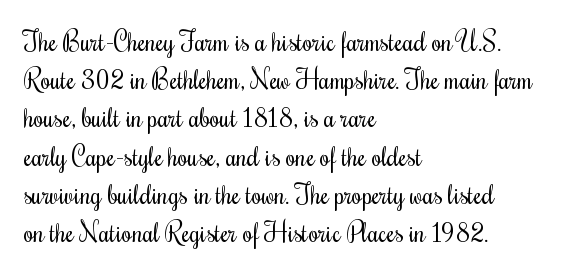
{"bold": "no", "underline": "no", "align": "left", "line_spacing": "normal", "line_spacing_ratio": 1.47, "letter_spacing": "normal", "letter_spacing_em": 0.0, "glyph_px": 26}
